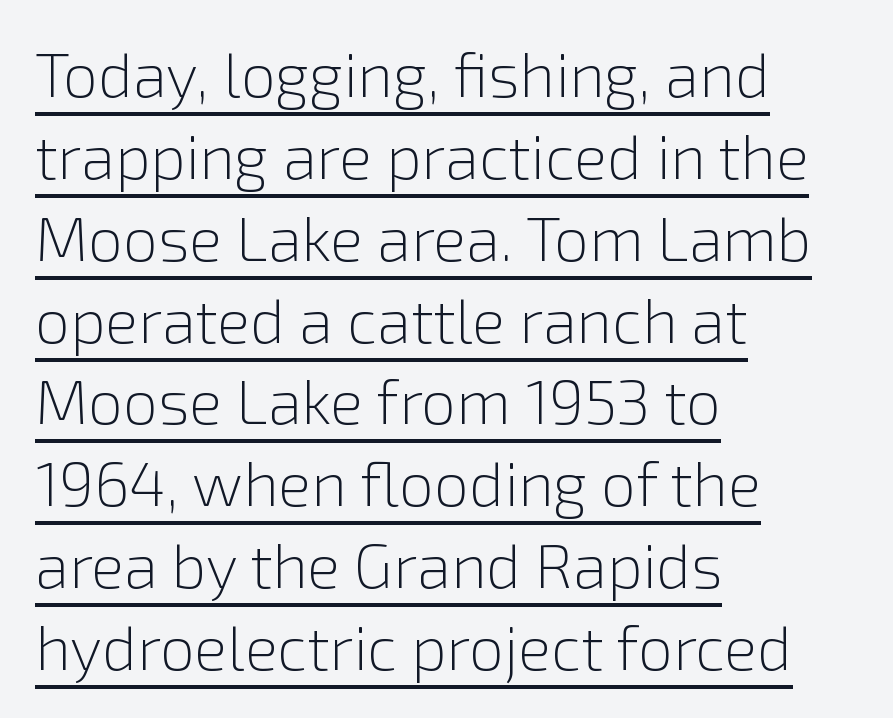
Look at the tracking — it's just the regular setting, nothing added. Type style note: lacks serifs. The rows are spaced the way most documents space them. Rendered with straight, roman letterforms. A baseline rule has been typeset under these characters. No chunkiness to these letters — they're not bold.
